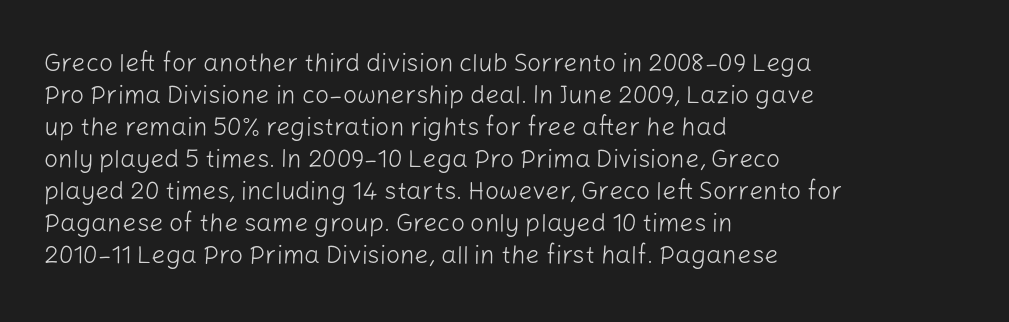
The image shows 25 px text type, upright; set left-aligned, normal line spacing (1.28x), normal letter spacing, not underlined.
